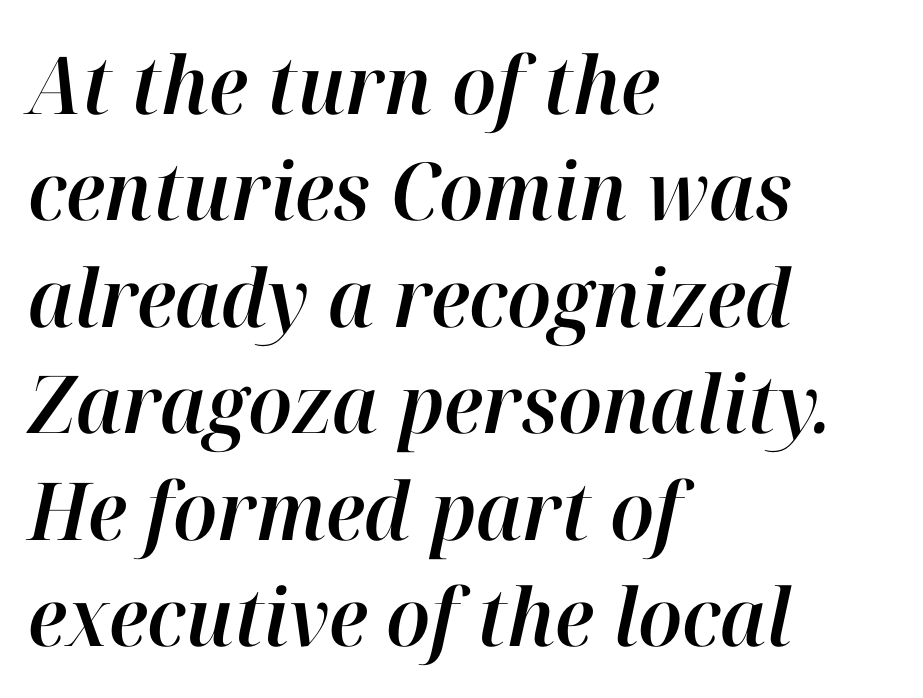
The rendering uses natural spacing where letterforms have individual widths. Default kerning and tracking; the words read as compact shapes. The face used here has a pronounced slope to its letters. Honestly, the row spacing looks completely unremarkable.
